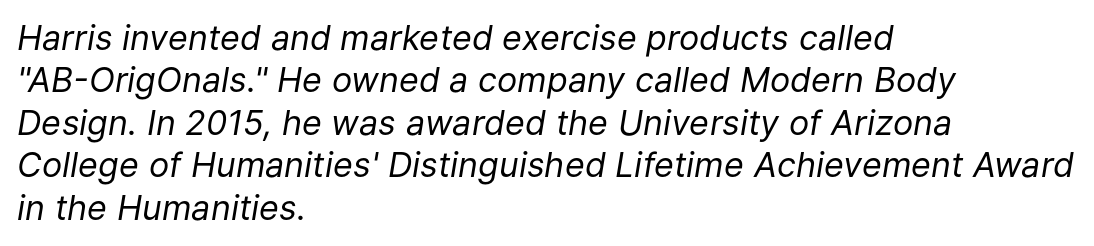
Q: Is the text bold? A: No.
Q: Is the text italic (slanted)? A: Yes, it leans right by about 9 degrees.
Q: Is the text underlined? A: No.
Q: How is the paragraph aligned? A: Left-aligned.
Q: Is the spacing between letters normal or unusually wide? A: Normal.
Q: Is the spacing between lines tight, normal or loose? A: Normal.
Q: Width (condensed, normal, or wide)? A: Normal.
Q: Stroke contrast? A: Low.
Q: x-height? A: Medium.
Q: Monospaced? A: No.
